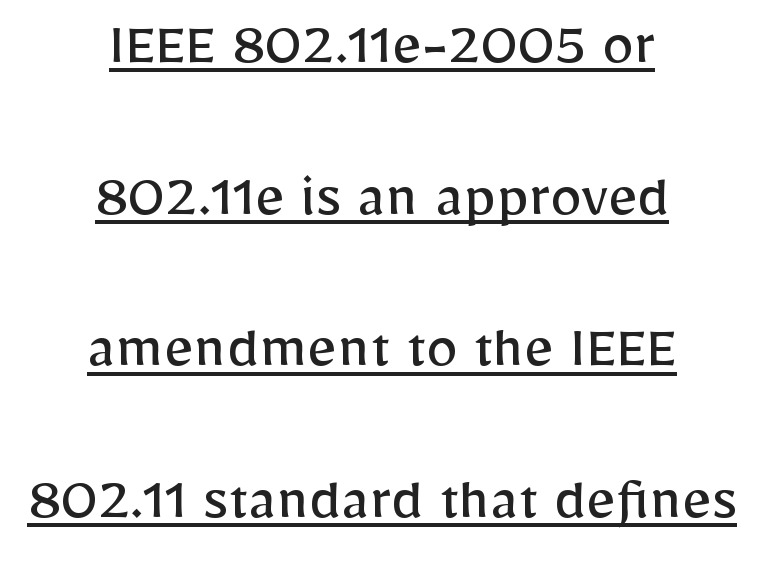
The image shows 64 px regular-weight sans-serif type, upright; set centered, loose line spacing (2.37x), normal letter spacing, underlined; low stroke contrast and a medium x-height.
